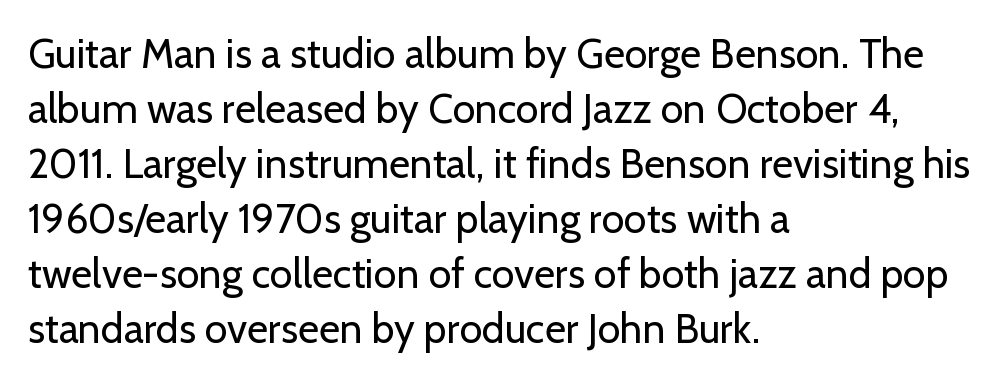
Q: Is the text bold? A: No.
Q: Is the text italic (slanted)? A: No, it is upright.
Q: Is the typeface a serif or a sans-serif typeface? A: Sans-serif.
Q: Is the text underlined? A: No.
Q: How is the paragraph aligned? A: Left-aligned.
Q: Is the spacing between letters normal or unusually wide? A: Normal.
Q: Is the spacing between lines tight, normal or loose? A: Normal.
Q: Width (condensed, normal, or wide)? A: Normal.
Q: Stroke contrast? A: Low.
Q: x-height? A: Medium.
Q: Monospaced? A: No.
